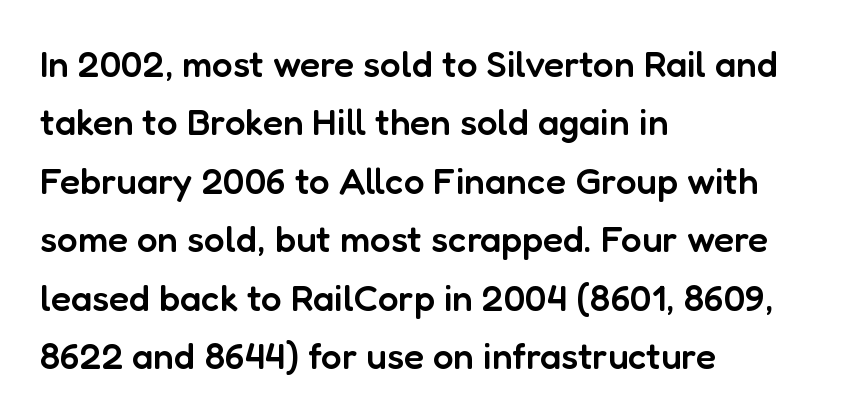
{"serif": "no", "italic": "no", "bold": "semi", "weight": "semibold", "width": "normal", "stroke_contrast": "low", "x_height": "medium", "monospaced": "no", "underline": "no", "align": "left", "line_spacing": "normal", "line_spacing_ratio": 1.58, "letter_spacing": "normal", "letter_spacing_em": 0.0, "glyph_px": 37}
